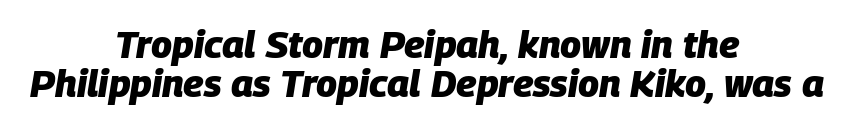
{"italic": "yes", "lean": "right", "slant_degrees": 9, "bold": "yes", "weight": "heavy", "width": "normal", "stroke_contrast": "low", "x_height": "large", "monospaced": "no", "underline": "no", "align": "center", "line_spacing": "tight", "line_spacing_ratio": 1.02, "letter_spacing": "normal", "letter_spacing_em": 0.0, "glyph_px": 38}
